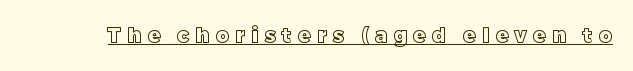
The lettering holds an erect, upright posture throughout. Observe the wide spacing: letters keep a clear distance from each other. The passage shown is underscored from start to finish.
